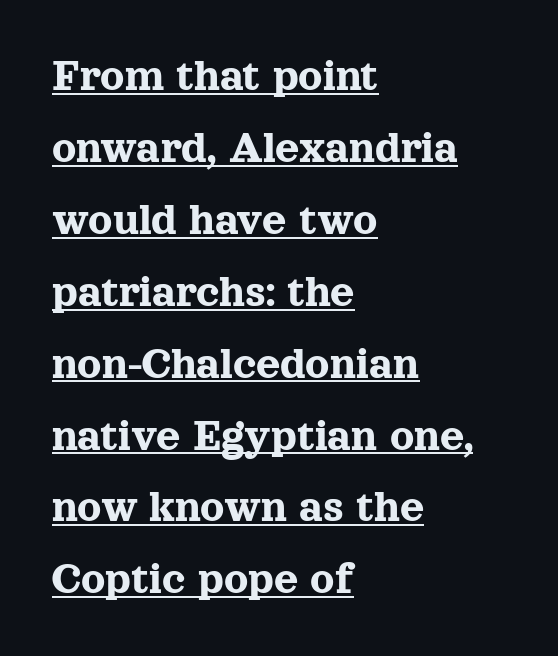
Q: Is the text italic (slanted)? A: No, it is upright.
Q: Is the typeface a serif or a sans-serif typeface? A: Serif.
Q: Is the text underlined? A: Yes.
Q: How is the paragraph aligned? A: Left-aligned.
Q: Is the spacing between letters normal or unusually wide? A: Normal.
Q: Is the spacing between lines tight, normal or loose? A: Normal.
Q: Width (condensed, normal, or wide)? A: Normal.
Q: x-height? A: Medium.
Q: Monospaced? A: No.
